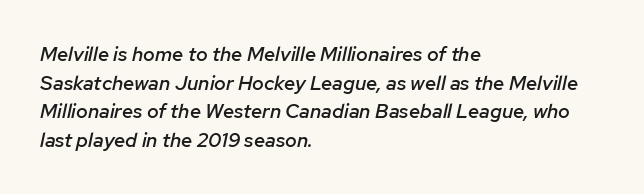
Q: Is the text bold? A: Semi-bold.
Q: Is the text italic (slanted)? A: Yes, it leans right by about 12 degrees.
Q: Is the text underlined? A: No.
Q: How is the paragraph aligned? A: Left-aligned.
Q: Is the spacing between letters normal or unusually wide? A: Normal.
Q: Is the spacing between lines tight, normal or loose? A: Normal.
